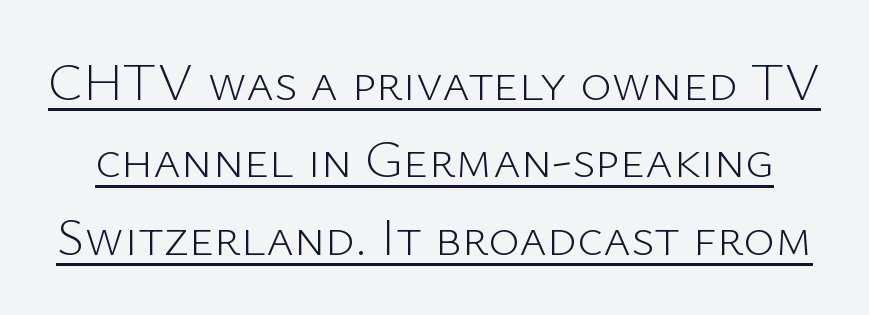
Q: Is the text bold? A: No.
Q: Is the text italic (slanted)? A: No, it is upright.
Q: Is the typeface a serif or a sans-serif typeface? A: Sans-serif.
Q: Is the text underlined? A: Yes.
Q: Is the spacing between letters normal or unusually wide? A: Normal.
Q: Is the spacing between lines tight, normal or loose? A: Normal.
Q: Width (condensed, normal, or wide)? A: Normal.
Q: Stroke contrast? A: Low.
Q: x-height? A: Medium.
Q: Monospaced? A: No.
